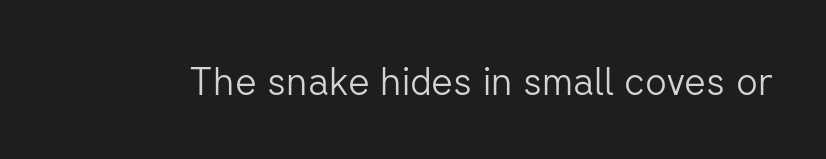
The image shows 38 px light sans-serif type, upright; set normal letter spacing, not underlined; low stroke contrast and a medium x-height.
